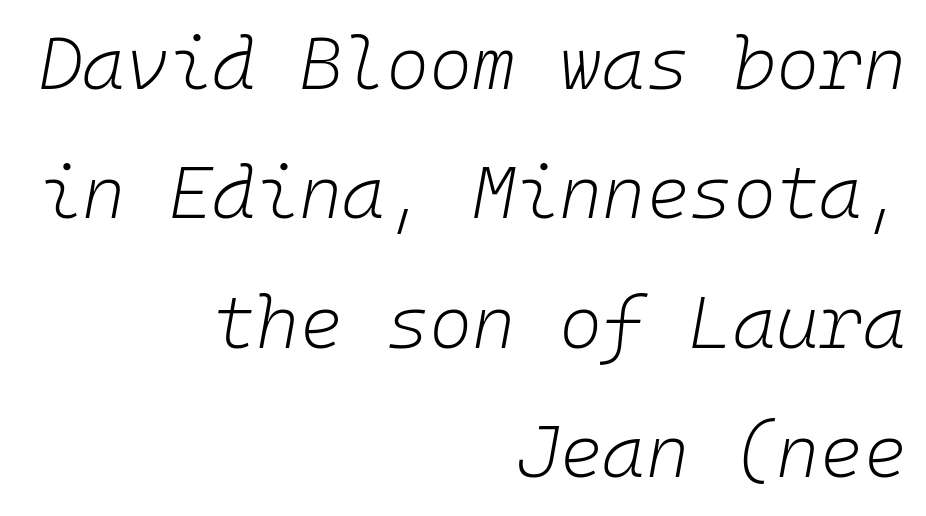
{"italic": "yes", "lean": "right", "slant_degrees": 10, "bold": "no", "weight": "light", "width": "normal", "stroke_contrast": "low", "x_height": "medium", "monospaced": "yes", "underline": "no", "align": "right", "line_spacing_ratio": 1.75, "letter_spacing": "normal", "letter_spacing_em": 0.0, "glyph_px": 74}
